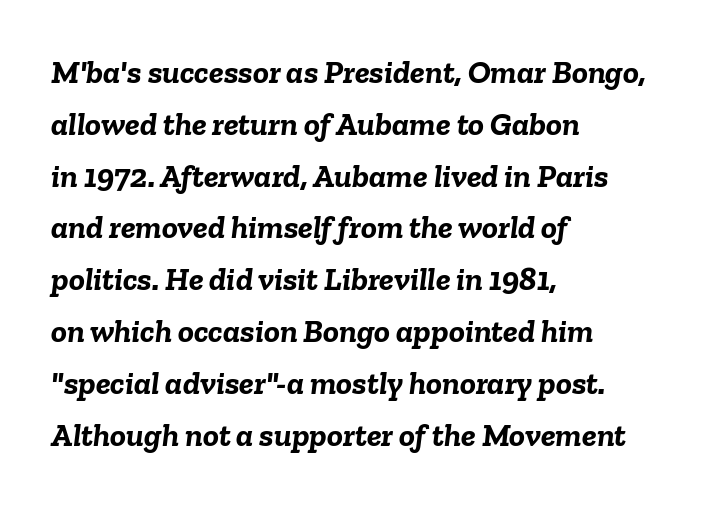
Looks like regular typesetting: each glyph gets only the width it needs. Lines of text with bare space underneath. These lines sit exactly where default settings would place them. Left-aligned paragraph, ragged on the right. Strokes here are thick enough to call this a true bold.
